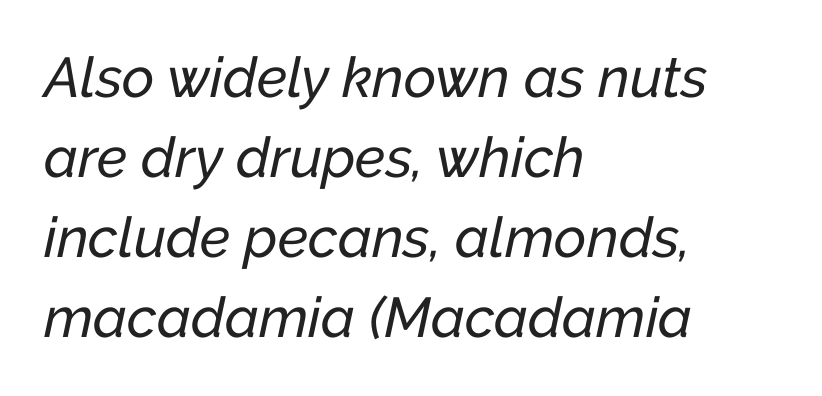
These lines are set flush left with a ragged right edge. Underline: absent. Glyph-to-glyph distance matches everyday printed text. These lines are rendered in a variable-pitch font. Would a proofreader flag this as italicized? Yes. Reading down the column, the eye jumps a familiar distance to each next line.
